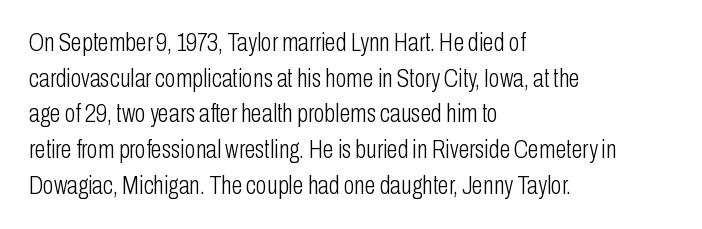
{"italic": "no", "bold": "no", "underline": "no", "align": "left", "line_spacing": "normal", "line_spacing_ratio": 1.43, "letter_spacing": "normal", "letter_spacing_em": 0.0, "glyph_px": 25}
